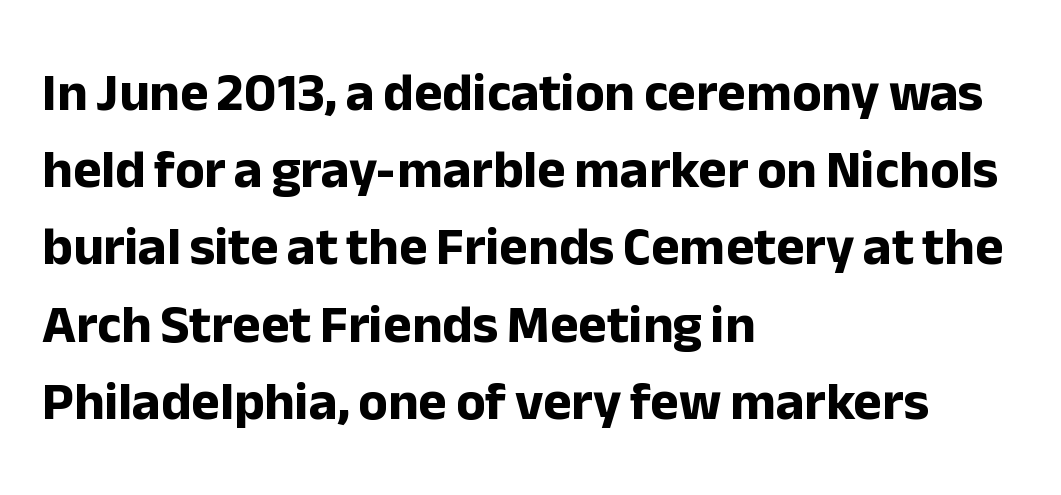
{"serif": "no", "italic": "no", "bold": "yes", "weight": "bold", "width": "normal", "stroke_contrast": "low", "x_height": "medium", "monospaced": "no", "underline": "no", "align": "left", "line_spacing": "normal", "line_spacing_ratio": 1.43, "letter_spacing": "normal", "letter_spacing_em": 0.0, "glyph_px": 54}
